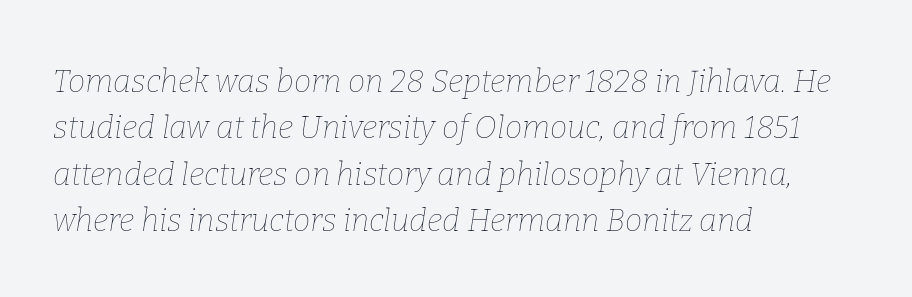
Q: Is the text bold? A: No.
Q: Is the text italic (slanted)? A: Yes, it leans right by about 9 degrees.
Q: Is the text underlined? A: No.
Q: How is the paragraph aligned? A: Left-aligned.
Q: Is the spacing between letters normal or unusually wide? A: Normal.
Q: Is the spacing between lines tight, normal or loose? A: Normal.
Q: Width (condensed, normal, or wide)? A: Normal.
Q: Stroke contrast? A: Low.
Q: x-height? A: Medium.
Q: Monospaced? A: No.
